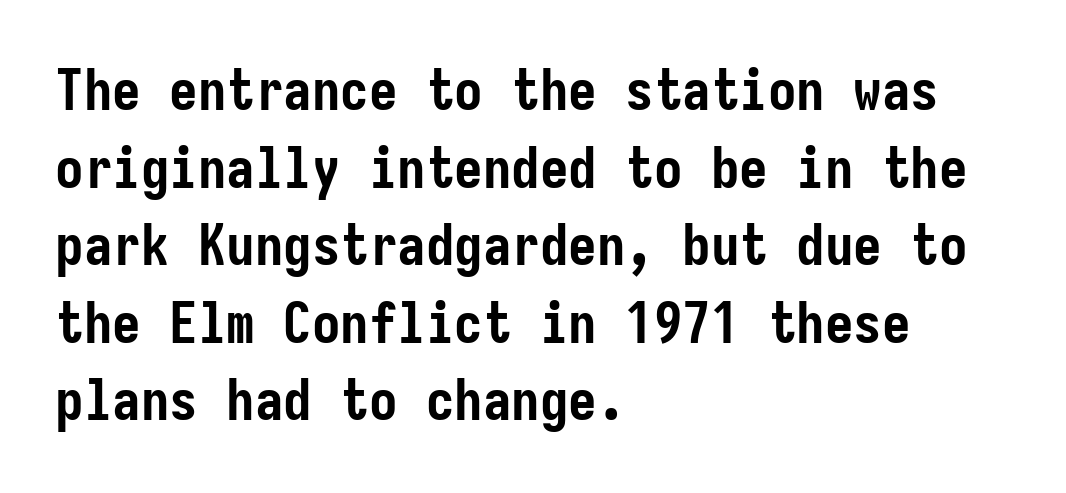
Q: Is the text bold? A: Yes.
Q: Is the text italic (slanted)? A: No, it is upright.
Q: Is the typeface a serif or a sans-serif typeface? A: Sans-serif.
Q: Is the text underlined? A: No.
Q: How is the paragraph aligned? A: Left-aligned.
Q: Is the spacing between letters normal or unusually wide? A: Normal.
Q: Is the spacing between lines tight, normal or loose? A: Normal.
Q: Width (condensed, normal, or wide)? A: Condensed.
Q: Stroke contrast? A: Low.
Q: x-height? A: Medium.
